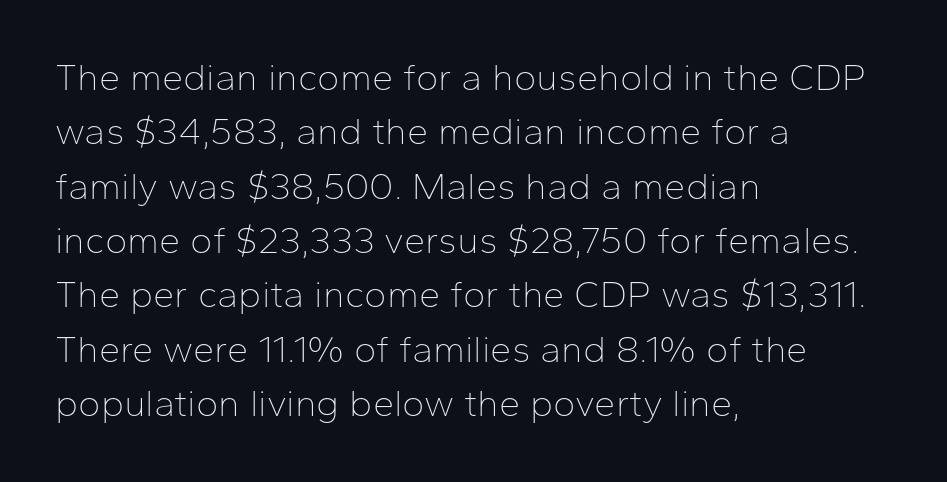
{"serif": "no", "italic": "no", "bold": "no", "weight": "thin", "width": "normal", "stroke_contrast": "low", "x_height": "medium", "monospaced": "no", "underline": "no", "align": "left", "line_spacing": "normal", "line_spacing_ratio": 1.43, "letter_spacing": "normal", "letter_spacing_em": 0.0, "glyph_px": 38}
